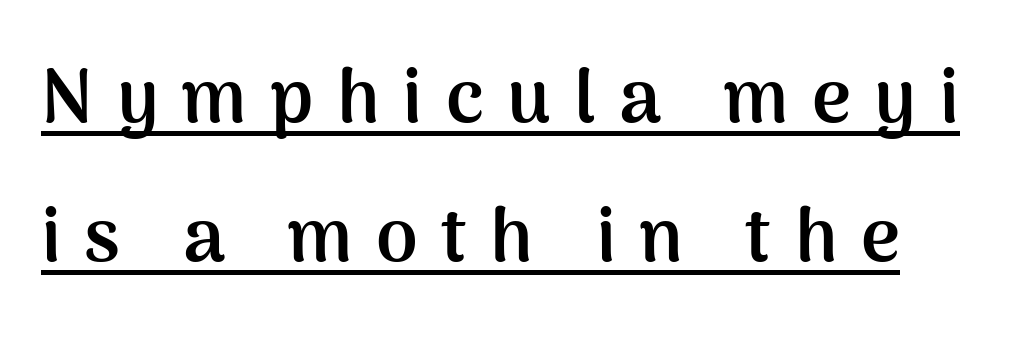
Q: Is the text bold? A: Yes.
Q: Is the text italic (slanted)? A: No, it is upright.
Q: Is the typeface a serif or a sans-serif typeface? A: Sans-serif.
Q: Is the text underlined? A: Yes.
Q: Is the spacing between letters normal or unusually wide? A: Unusually wide.
Q: Width (condensed, normal, or wide)? A: Normal.
Q: Stroke contrast? A: Medium.
Q: x-height? A: Medium.
Q: Monospaced? A: No.
